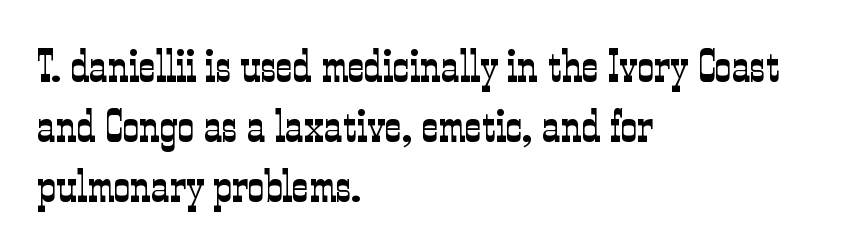
This is serif lettering, the kind often seen in printed books. Left-aligned paragraph, ragged on the right. Regarding leading, the lines here are spaced in the standard way. This sample uses plain, unmodified letter spacing. The letters advance in unequal steps, a hallmark of proportional type.
